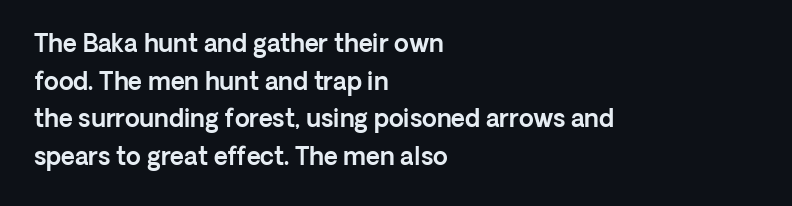
Students, observe: this is what conventionally led text looks like. When letters stand straight like this, we call the style roman or upright. Horizontally, the lines are justified to the leading edge only. The type is set solid horizontally, with unmodified tracking. The baseline area is clear.
